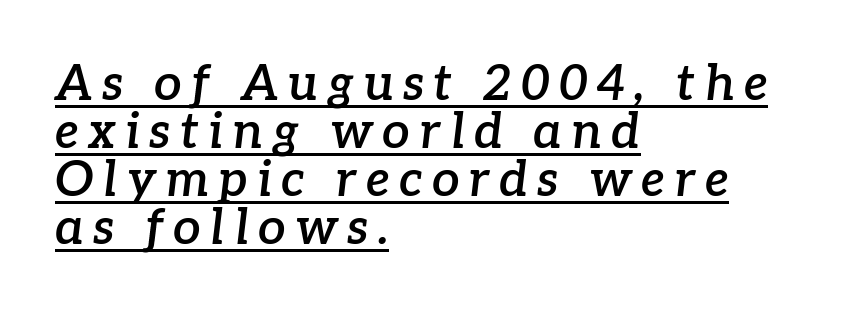
Q: Is the text bold? A: Semi-bold.
Q: Is the text italic (slanted)? A: Yes, it leans right by about 7 degrees.
Q: Is the typeface a serif or a sans-serif typeface? A: Serif.
Q: Is the text underlined? A: Yes.
Q: How is the paragraph aligned? A: Left-aligned.
Q: Is the spacing between lines tight, normal or loose? A: Tight.
Q: Width (condensed, normal, or wide)? A: Normal.
Q: Stroke contrast? A: Low.
Q: x-height? A: Medium.
Q: Monospaced? A: No.
